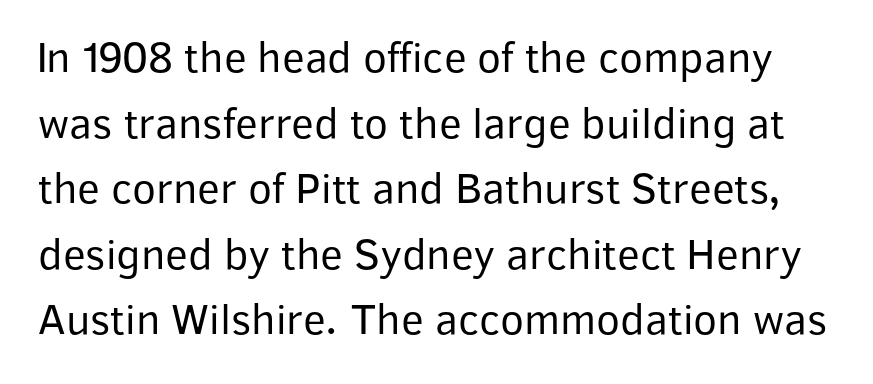
Q: Is the text bold? A: No.
Q: Is the text italic (slanted)? A: No, it is upright.
Q: Is the typeface a serif or a sans-serif typeface? A: Sans-serif.
Q: Is the text underlined? A: No.
Q: Is the spacing between letters normal or unusually wide? A: Normal.
Q: Is the spacing between lines tight, normal or loose? A: Normal.
Q: Width (condensed, normal, or wide)? A: Normal.
Q: Stroke contrast? A: Low.
Q: x-height? A: Medium.
Q: Monospaced? A: No.
